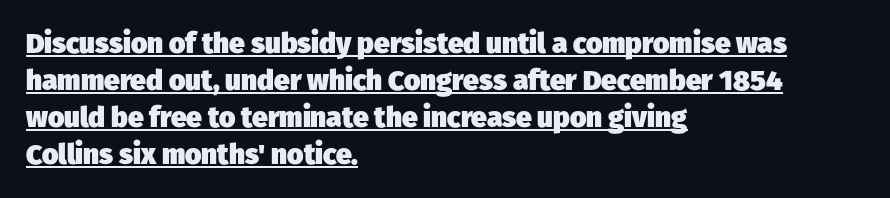
Q: Is the text bold? A: Yes.
Q: Is the typeface a serif or a sans-serif typeface? A: Sans-serif.
Q: Is the text underlined? A: Yes.
Q: How is the paragraph aligned? A: Left-aligned.
Q: Is the spacing between letters normal or unusually wide? A: Normal.
Q: Is the spacing between lines tight, normal or loose? A: Normal.
Q: Width (condensed, normal, or wide)? A: Normal.
Q: Stroke contrast? A: Low.
Q: x-height? A: Medium.
Q: Monospaced? A: No.
